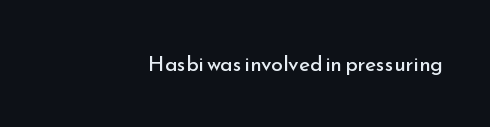
The image shows 21 px text type, upright; set right-aligned, normal letter spacing, not underlined.
